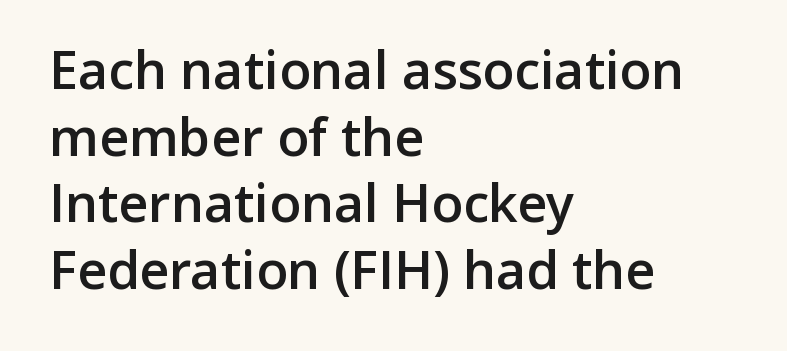
Q: Is the text bold? A: Semi-bold.
Q: Is the text italic (slanted)? A: No, it is upright.
Q: Is the typeface a serif or a sans-serif typeface? A: Sans-serif.
Q: Is the text underlined? A: No.
Q: How is the paragraph aligned? A: Left-aligned.
Q: Is the spacing between letters normal or unusually wide? A: Normal.
Q: Is the spacing between lines tight, normal or loose? A: Normal.
Q: Width (condensed, normal, or wide)? A: Normal.
Q: Stroke contrast? A: Low.
Q: x-height? A: Medium.
Q: Monospaced? A: No.
